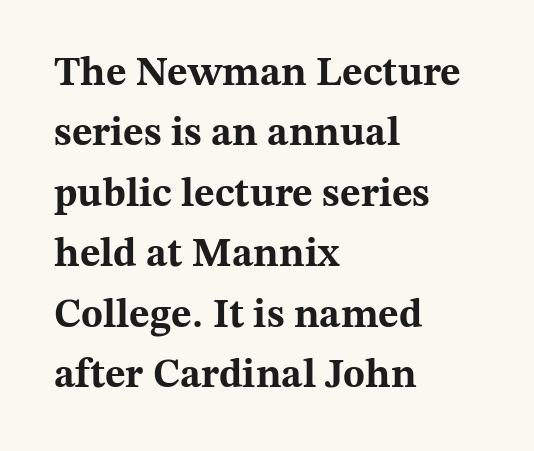
The image shows 40 px bold, wide serif type, upright; set left-aligned, normal line spacing (1.51x), normal letter spacing, not underlined; medium stroke contrast and a medium x-height.
